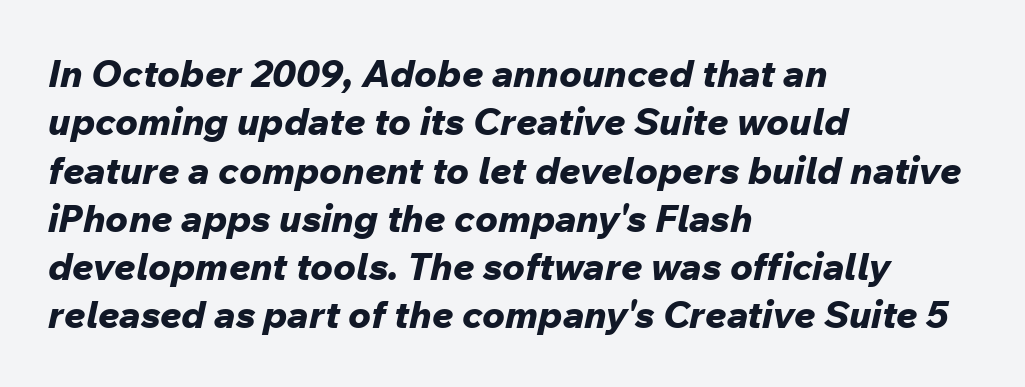
{"italic": "yes", "lean": "right", "slant_degrees": 12, "bold": "yes", "weight": "bold", "width": "normal", "stroke_contrast": "low", "x_height": "medium", "monospaced": "no", "underline": "no", "align": "left", "line_spacing": "normal", "line_spacing_ratio": 1.27, "letter_spacing": "normal", "letter_spacing_em": 0.0, "glyph_px": 38}
